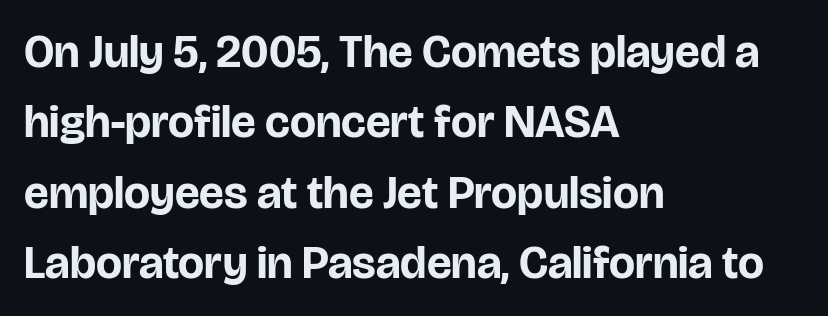
{"serif": "no", "italic": "no", "bold": "yes", "weight": "bold", "width": "normal", "stroke_contrast": "low", "x_height": "large", "monospaced": "no", "underline": "no", "align": "left", "line_spacing": "normal", "line_spacing_ratio": 1.53, "letter_spacing": "normal", "letter_spacing_em": 0.0, "glyph_px": 46}
